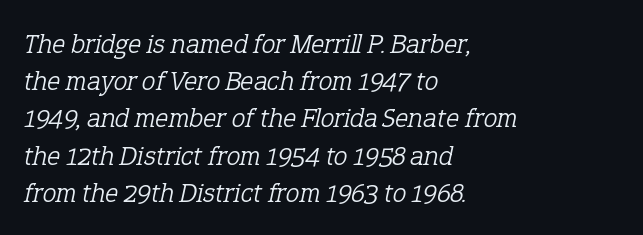
{"serif": "yes", "italic": "yes", "lean": "right", "slant_degrees": 12, "bold": "no", "weight": "light", "width": "normal", "stroke_contrast": "low", "x_height": "medium", "monospaced": "no", "underline": "no", "align": "left", "line_spacing": "normal", "line_spacing_ratio": 1.33, "letter_spacing": "normal", "letter_spacing_em": 0.0, "glyph_px": 28}
